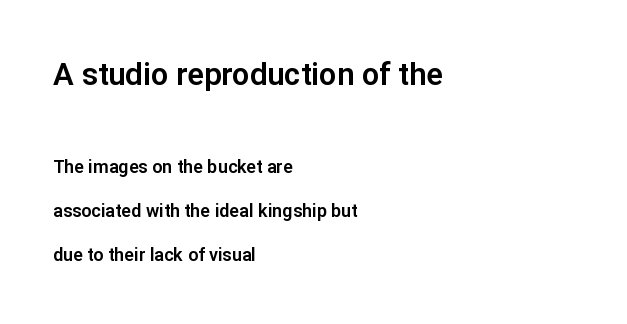
The image shows 31 px sans-serif type, upright; set left-aligned, loose line spacing (2.45x), normal letter spacing, not underlined; the first (top) block is 1.72x larger; low stroke contrast and a medium x-height.
